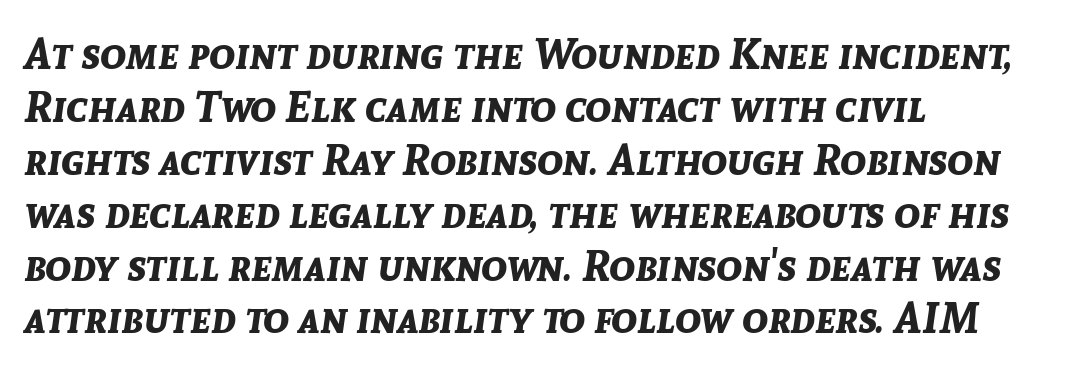
The image shows 43 px bold type, italic (leaning right); set left-aligned, line spacing 1.23x, normal letter spacing, not underlined; low stroke contrast and a medium x-height.
